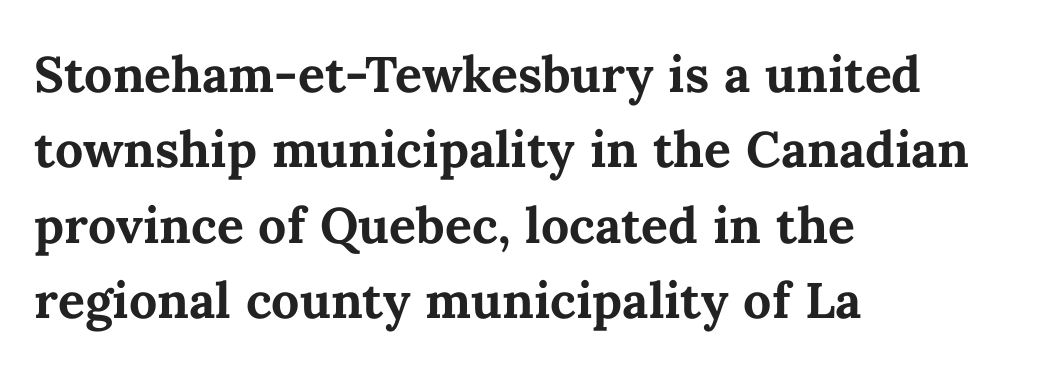
Q: Is the text bold? A: Yes.
Q: Is the text italic (slanted)? A: No, it is upright.
Q: Is the text underlined? A: No.
Q: How is the paragraph aligned? A: Left-aligned.
Q: Is the spacing between letters normal or unusually wide? A: Normal.
Q: Is the spacing between lines tight, normal or loose? A: Normal.
Q: Width (condensed, normal, or wide)? A: Normal.
Q: Stroke contrast? A: Medium.
Q: x-height? A: Medium.
Q: Monospaced? A: No.
